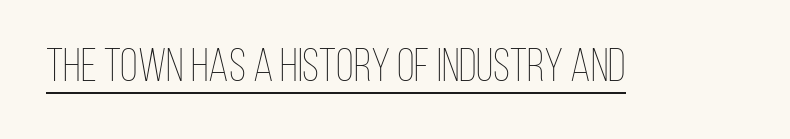
The image shows 46 px thin, condensed type, upright; set normal letter spacing, underlined; low stroke contrast and a large x-height.
